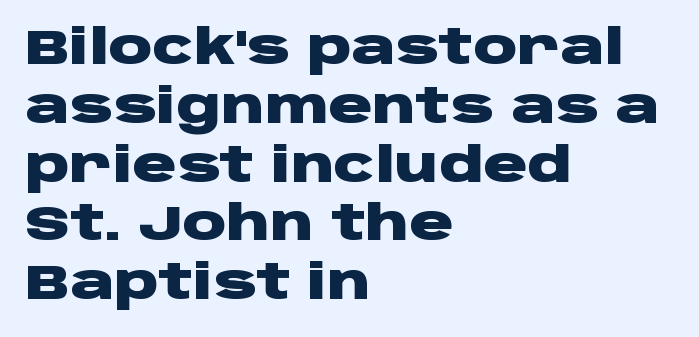
The image shows 49 px heavy, wide sans-serif type, upright; set left-aligned, line spacing 1.2x, normal letter spacing, not underlined; low stroke contrast and a large x-height.
